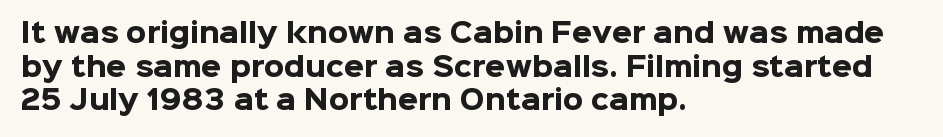
Q: Is the text bold? A: Yes.
Q: Is the text italic (slanted)? A: No, it is upright.
Q: Is the text underlined? A: No.
Q: How is the paragraph aligned? A: Left-aligned.
Q: Is the spacing between letters normal or unusually wide? A: Normal.
Q: Is the spacing between lines tight, normal or loose? A: Normal.
